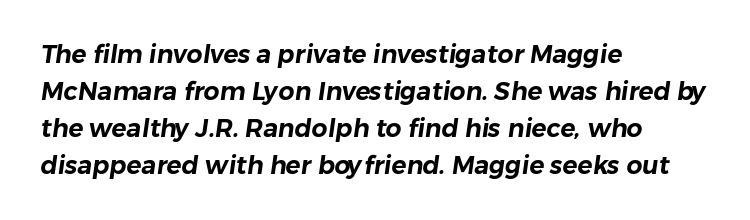
The specimen omits any rule beneath the text block's lines. Compared with typical body copy, the letter spacing here is the same. Compared with a centered layout, this one pins lines to the left instead. The rendering uses a moderate line-height, typical for paragraphs.
